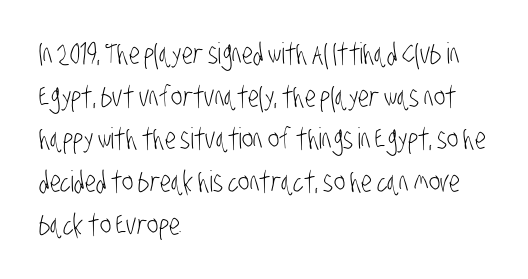
{"serif": "no", "bold": "no", "weight": "light", "width": "condensed", "stroke_contrast": "low", "x_height": "large", "monospaced": "no", "underline": "no", "align": "left", "line_spacing": "normal", "line_spacing_ratio": 1.47, "letter_spacing": "normal", "letter_spacing_em": 0.0, "glyph_px": 29}
